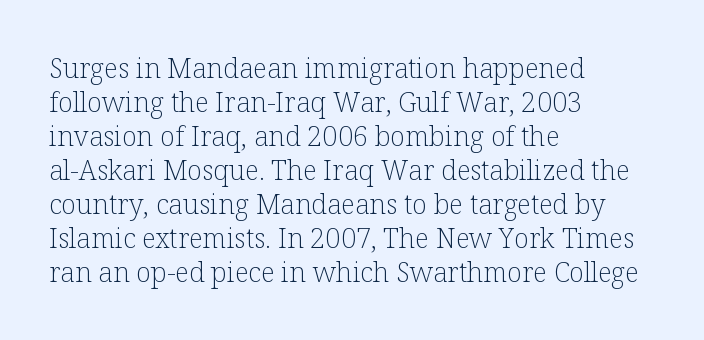
Q: Is the text bold? A: No.
Q: Is the text italic (slanted)? A: No, it is upright.
Q: Is the text underlined? A: No.
Q: How is the paragraph aligned? A: Left-aligned.
Q: Is the spacing between letters normal or unusually wide? A: Normal.
Q: Is the spacing between lines tight, normal or loose? A: Normal.
